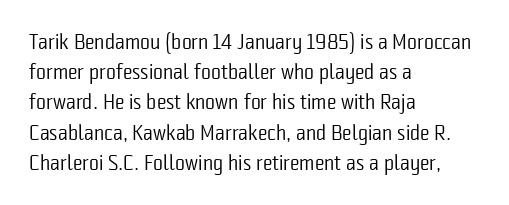
Regarding leading, the lines here are spaced in the standard way. Underline: absent. A classic flush-left, rag-right setting is used for this passage. Every character sits straight up, as roman type does.
